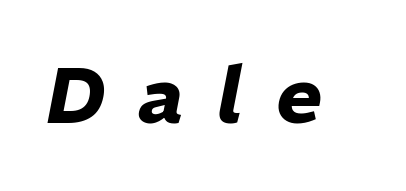
Spacing between characters has been opened up far beyond the box default. Its strokes are broad and dark, the hallmark of bold type. The area under the type is left untouched. The text carries the slant typical of an italic or oblique font. This sample has the flowing, uneven cadence of proportional lettering.
